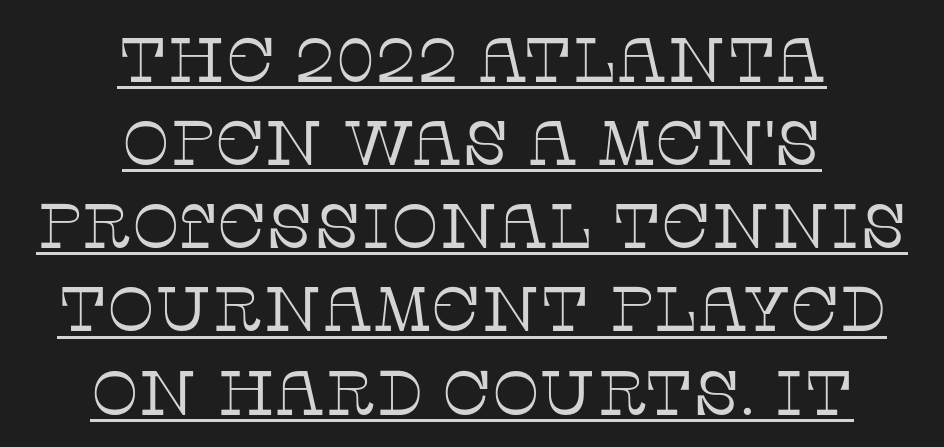
Designer's note — italics off, roman on. Here the designer chose a conventional face with non-uniform glyph widths. Caption: face not bold, strokes unweighted. If you folded the block vertically in half, each line would mirror itself in length. Nothing unusual about the tracking: characters are spaced as the font intends.
